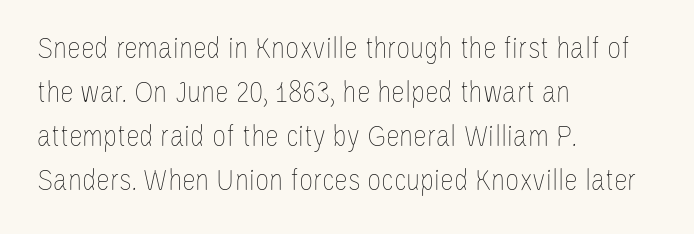
The image shows 31 px thin, condensed type, upright; set left-aligned, normal line spacing (1.42x), normal letter spacing, not underlined; low stroke contrast and a large x-height.
